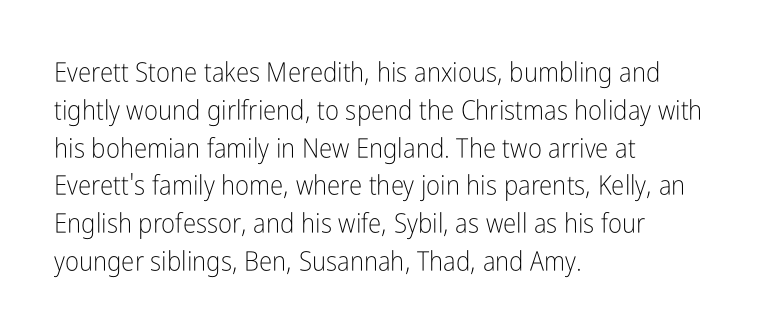
Short note: letters normally spaced. These lines are set flush left with a ragged right edge. The passage shown is not bold in any degree. Rows of type keep a routine distance in the vertical direction. This is the regular roman posture of the typeface.
